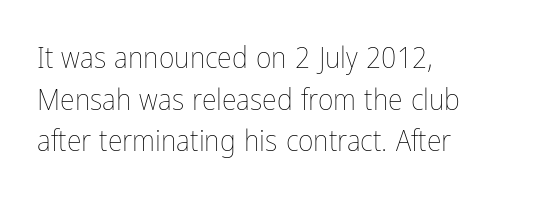
The image shows 30 px thin, condensed type, upright; set left-aligned, normal line spacing (1.39x), normal letter spacing, not underlined; low stroke contrast and a medium x-height.
